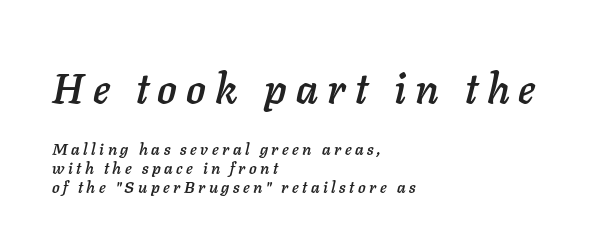
{"italic": "yes", "lean": "right", "slant_degrees": 11, "width": "normal", "stroke_contrast": "low", "x_height": "medium", "monospaced": "no", "underline": "no", "align": "left", "line_spacing_ratio": 1.2, "letter_spacing": "wide", "letter_spacing_em": 0.22, "larger_block": "first", "size_ratio": 2.56, "glyph_px": 41}
